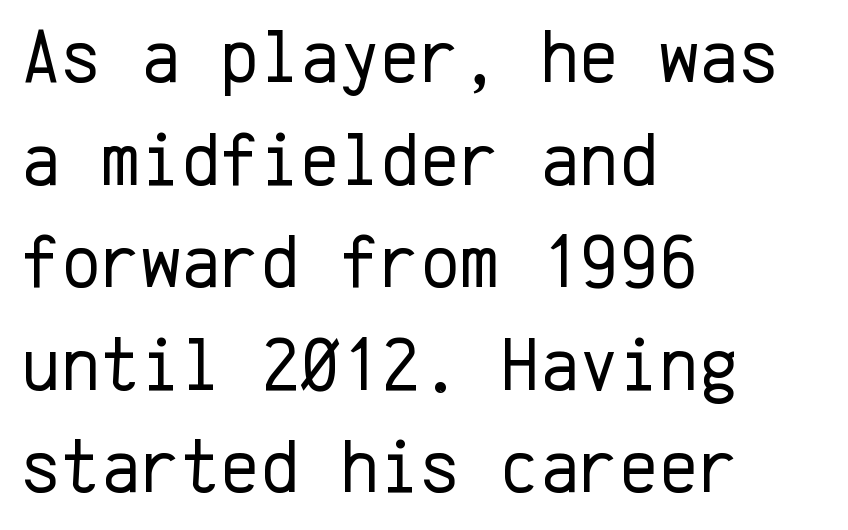
Between one letter and the next there's only the usual sliver of space. How would I describe the line gaps? Plain and ordinary. Ascenders rise straight up at ninety degrees. Descenders hang freely into open space. I'd call this a sans setting — the letters go barefoot. Left-aligned paragraph, ragged on the right.
